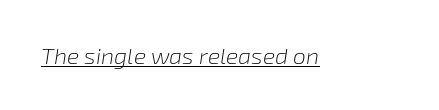
Compared with ordinary roman type, these characters are visibly tilted. Caption: face not bold, strokes unweighted. The specimen includes a rule beneath the text block's lines. Compared with typical body copy, the letter spacing here is the same.
